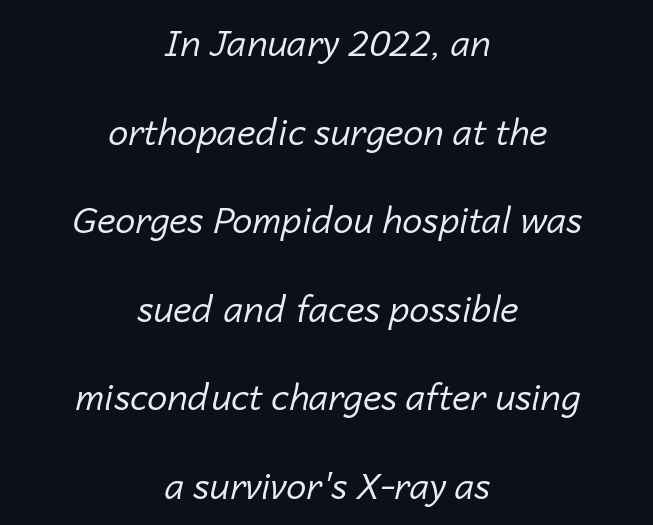
{"italic": "yes", "lean": "right", "slant_degrees": 14, "bold": "no", "weight": "regular", "width": "normal", "stroke_contrast": "low", "x_height": "medium", "monospaced": "no", "underline": "no", "align": "center", "line_spacing": "loose", "line_spacing_ratio": 2.46, "letter_spacing": "normal", "letter_spacing_em": 0.0, "glyph_px": 36}
